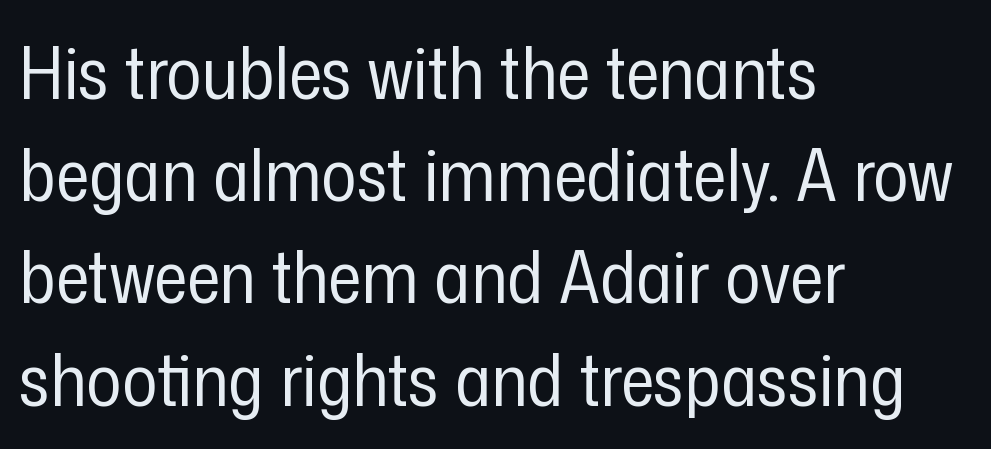
In CSS terms this would be text-align: left. No feet cap the strokes, marking this as sans-serif type. The designer left line spacing at the default. Each letter keeps its own natural width here, so spacing adapts to shape. Is the letter spacing exaggerated? No — it looks like the ordinary default.
